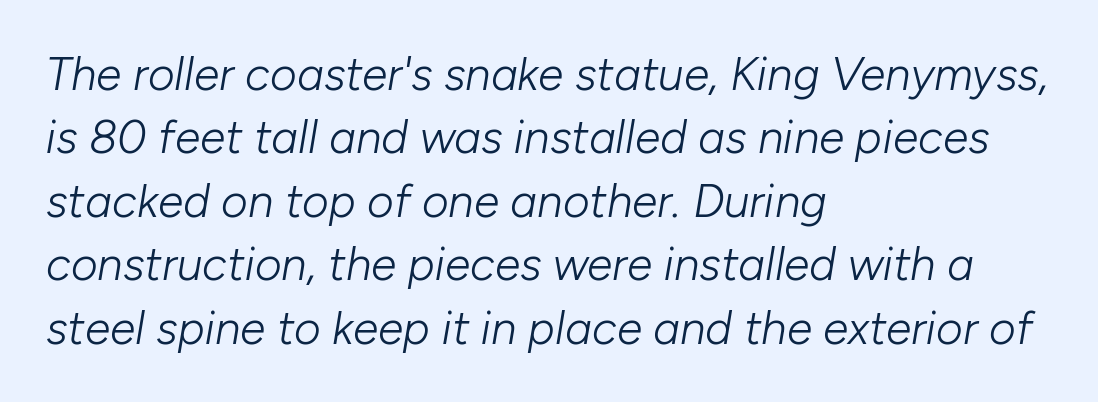
Q: Is the text bold? A: No.
Q: Is the text italic (slanted)? A: Yes, it leans right by about 10 degrees.
Q: Is the text underlined? A: No.
Q: How is the paragraph aligned? A: Left-aligned.
Q: Is the spacing between letters normal or unusually wide? A: Normal.
Q: Is the spacing between lines tight, normal or loose? A: Normal.
Q: Width (condensed, normal, or wide)? A: Normal.
Q: Stroke contrast? A: Low.
Q: x-height? A: Medium.
Q: Monospaced? A: No.
